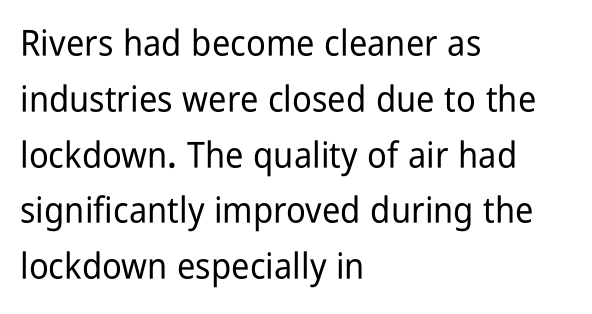
The image shows 36 px condensed sans-serif type, upright; set left-aligned, normal line spacing (1.55x), normal letter spacing, not underlined; low stroke contrast and a medium x-height.
